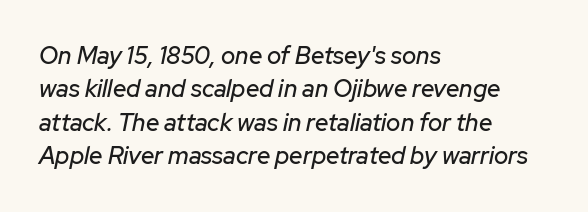
This sample keeps an unexceptional amount of space between lines. These lines are set flush left with a ragged right edge. Unmarked baselines from the first word to the last. Slant detected: the letters are inclined. There is no visible air inserted between adjacent glyphs.
